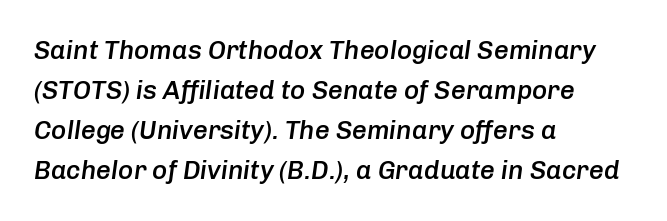
The rendering keeps characters at their native spacing. The rendering uses a semibold face; strokes are thickened but not to full bold. Compared with ordinary roman type, these characters are visibly tilted. Clear beneath every line of the passage.
